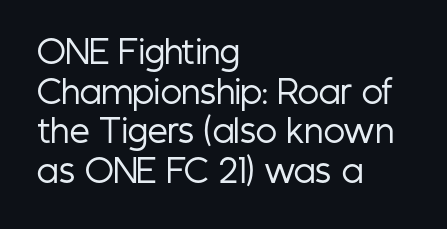
Q: Is the text bold? A: No.
Q: Is the text italic (slanted)? A: No, it is upright.
Q: Is the typeface a serif or a sans-serif typeface? A: Sans-serif.
Q: Is the text underlined? A: No.
Q: How is the paragraph aligned? A: Left-aligned.
Q: Is the spacing between letters normal or unusually wide? A: Normal.
Q: Width (condensed, normal, or wide)? A: Condensed.
Q: Stroke contrast? A: Low.
Q: x-height? A: Medium.
Q: Monospaced? A: No.
